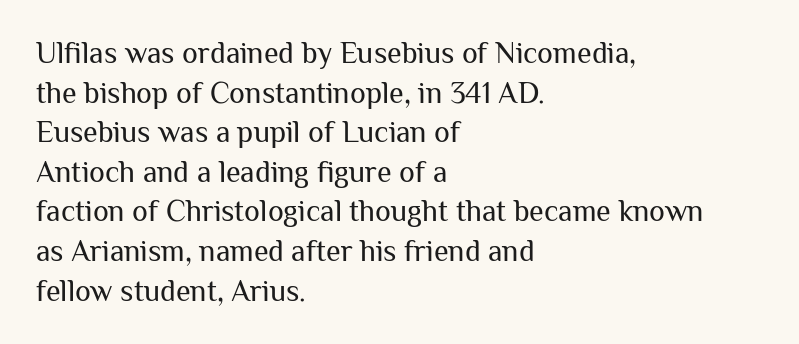
Q: Is the text bold? A: No.
Q: Is the text italic (slanted)? A: No, it is upright.
Q: Is the typeface a serif or a sans-serif typeface? A: Sans-serif.
Q: Is the text underlined? A: No.
Q: How is the paragraph aligned? A: Left-aligned.
Q: Is the spacing between letters normal or unusually wide? A: Normal.
Q: Is the spacing between lines tight, normal or loose? A: Normal.
Q: Width (condensed, normal, or wide)? A: Normal.
Q: Stroke contrast? A: Medium.
Q: x-height? A: Medium.
Q: Monospaced? A: No.
